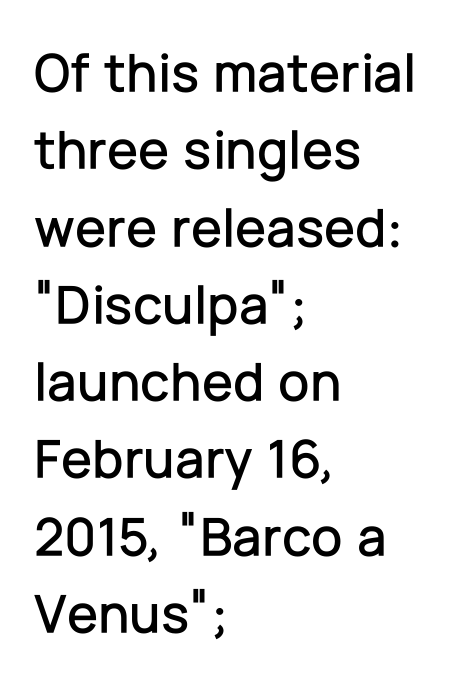
The image shows 56 px sans-serif type, upright; set left-aligned, normal line spacing (1.38x), normal letter spacing, not underlined; low stroke contrast and a medium x-height.
